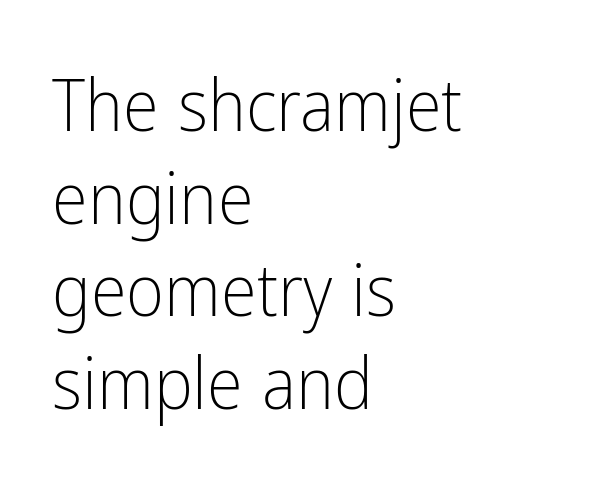
Q: Is the text bold? A: No.
Q: Is the text italic (slanted)? A: No, it is upright.
Q: Is the typeface a serif or a sans-serif typeface? A: Sans-serif.
Q: Is the text underlined? A: No.
Q: How is the paragraph aligned? A: Left-aligned.
Q: Is the spacing between letters normal or unusually wide? A: Normal.
Q: Is the spacing between lines tight, normal or loose? A: Normal.
Q: Width (condensed, normal, or wide)? A: Condensed.
Q: Stroke contrast? A: Low.
Q: x-height? A: Medium.
Q: Monospaced? A: No.
